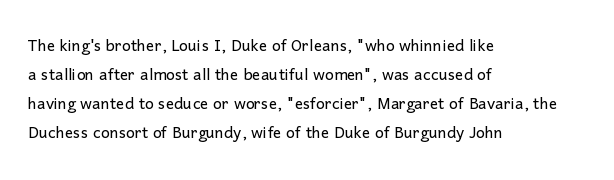
{"italic": "no", "bold": "no", "underline": "no", "align": "left", "line_spacing": "normal", "line_spacing_ratio": 1.38, "letter_spacing": "normal", "letter_spacing_em": 0.0, "glyph_px": 21}
